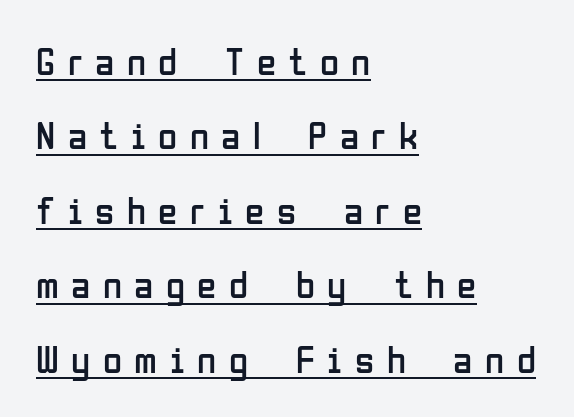
{"serif": "no", "italic": "no", "bold": "no", "weight": "regular", "width": "condensed", "stroke_contrast": "low", "x_height": "medium", "monospaced": "no", "underline": "yes", "align": "left", "line_spacing": "loose", "line_spacing_ratio": 1.91, "letter_spacing": "wide", "letter_spacing_em": 0.32, "glyph_px": 39}
